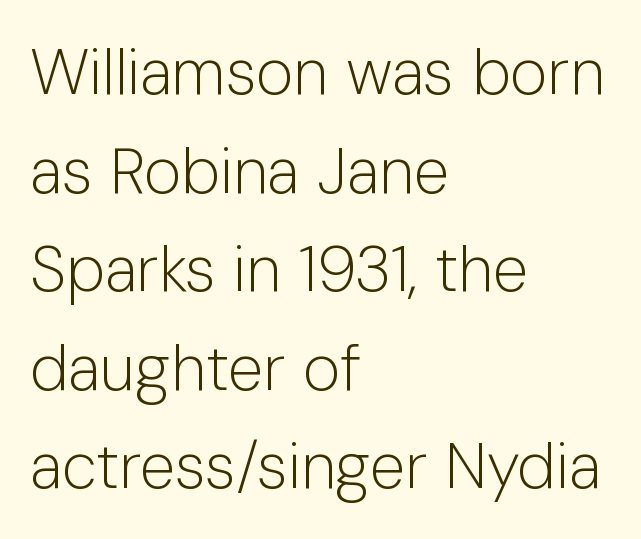
Q: Is the text bold? A: No.
Q: Is the text italic (slanted)? A: No, it is upright.
Q: Is the typeface a serif or a sans-serif typeface? A: Sans-serif.
Q: Is the text underlined? A: No.
Q: How is the paragraph aligned? A: Left-aligned.
Q: Is the spacing between letters normal or unusually wide? A: Normal.
Q: Is the spacing between lines tight, normal or loose? A: Normal.
Q: Width (condensed, normal, or wide)? A: Normal.
Q: Stroke contrast? A: Low.
Q: x-height? A: Medium.
Q: Monospaced? A: No.
